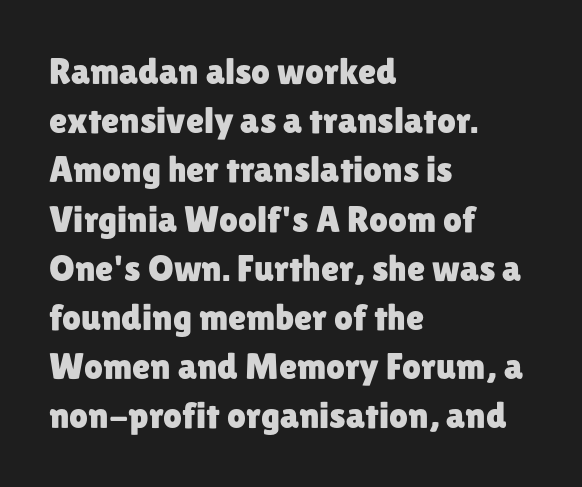
The image shows 37 px sans-serif type, upright; set left-aligned, normal line spacing (1.33x), normal letter spacing, not underlined; low stroke contrast and a medium x-height.
